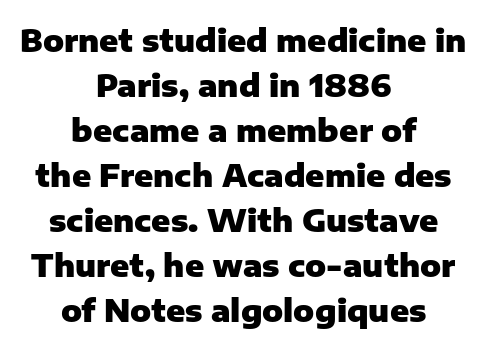
Q: Is the text bold? A: Yes.
Q: Is the text italic (slanted)? A: No, it is upright.
Q: Is the typeface a serif or a sans-serif typeface? A: Sans-serif.
Q: Is the text underlined? A: No.
Q: How is the paragraph aligned? A: Centered.
Q: Is the spacing between letters normal or unusually wide? A: Normal.
Q: Is the spacing between lines tight, normal or loose? A: Normal.
Q: Width (condensed, normal, or wide)? A: Normal.
Q: Stroke contrast? A: Low.
Q: x-height? A: Medium.
Q: Monospaced? A: No.
